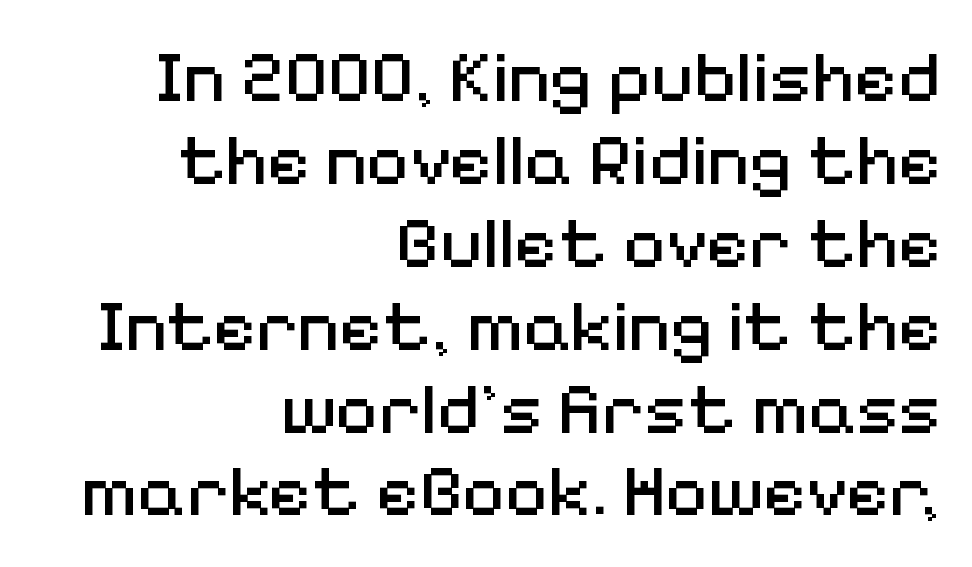
Q: Is the text bold? A: No.
Q: Is the text italic (slanted)? A: No, it is upright.
Q: Is the typeface a serif or a sans-serif typeface? A: Sans-serif.
Q: Is the text underlined? A: No.
Q: How is the paragraph aligned? A: Right-aligned.
Q: Is the spacing between letters normal or unusually wide? A: Normal.
Q: Is the spacing between lines tight, normal or loose? A: Tight.
Q: Width (condensed, normal, or wide)? A: Normal.
Q: Stroke contrast? A: Medium.
Q: x-height? A: Medium.
Q: Monospaced? A: No.
